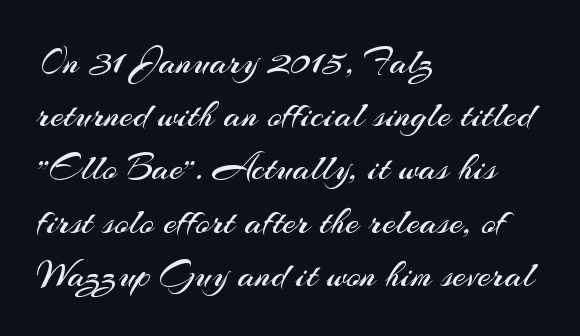
Beneath every word, the page is bare. The leading is moderate, giving the passage an even texture. These lines stack with their left ends in a neat column.
